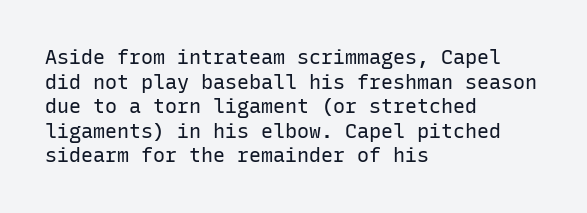
Q: Is the text bold? A: No.
Q: Is the text italic (slanted)? A: No, it is upright.
Q: Is the text underlined? A: No.
Q: How is the paragraph aligned? A: Left-aligned.
Q: Is the spacing between letters normal or unusually wide? A: Normal.
